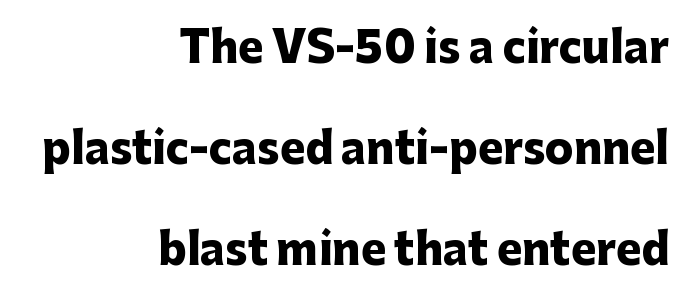
The typesetter chose a ragged-left arrangement here. Vertical spacing — loose. Plenty of ink on the page — the face is bold. Is this a fixed-width face? No — the glyphs have proportional, varying widths.
